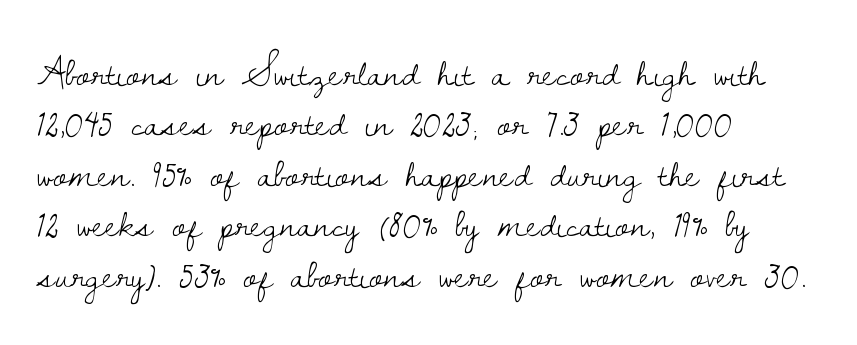
{"serif": "yes", "bold": "no", "weight": "light", "width": "normal", "stroke_contrast": "low", "x_height": "small", "monospaced": "no", "underline": "no", "align": "left", "line_spacing_ratio": 1.2, "letter_spacing": "normal", "letter_spacing_em": 0.0, "glyph_px": 42}
